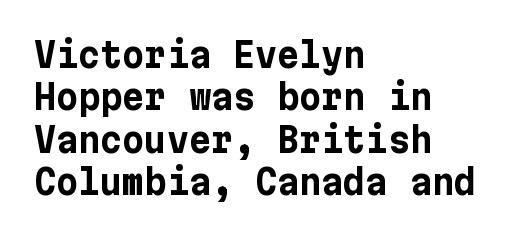
Q: Is the text bold? A: Yes.
Q: Is the text italic (slanted)? A: No, it is upright.
Q: Is the typeface a serif or a sans-serif typeface? A: Sans-serif.
Q: Is the text underlined? A: No.
Q: How is the paragraph aligned? A: Left-aligned.
Q: Is the spacing between letters normal or unusually wide? A: Normal.
Q: Is the spacing between lines tight, normal or loose? A: Normal.
Q: Width (condensed, normal, or wide)? A: Normal.
Q: Stroke contrast? A: Low.
Q: x-height? A: Medium.
